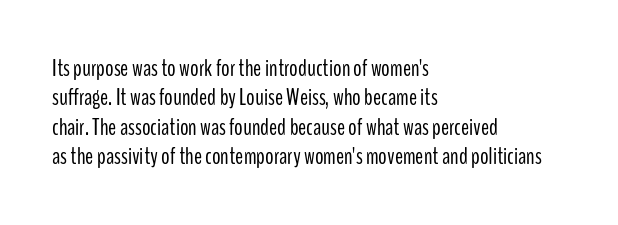
{"italic": "no", "bold": "no", "underline": "no", "align": "left", "line_spacing_ratio": 1.22, "letter_spacing": "normal", "letter_spacing_em": 0.0, "glyph_px": 24}
